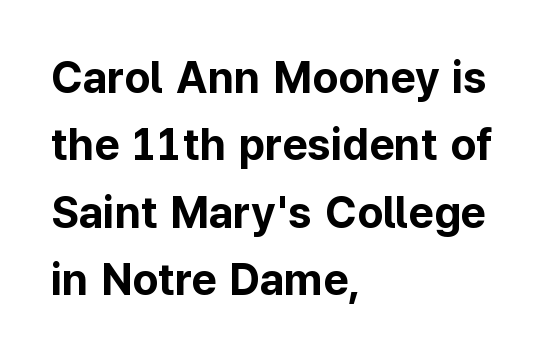
The image shows 44 px bold sans-serif type, upright; set left-aligned, normal line spacing (1.53x), normal letter spacing, not underlined; low stroke contrast and a medium x-height.
